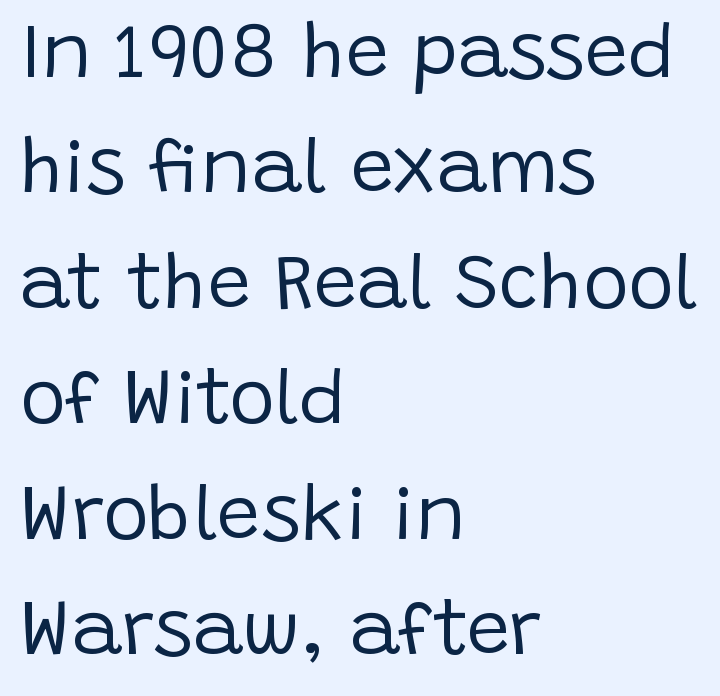
{"serif": "no", "italic": "no", "bold": "no", "weight": "regular", "width": "normal", "stroke_contrast": "low", "x_height": "large", "monospaced": "no", "underline": "no", "align": "left", "line_spacing": "normal", "line_spacing_ratio": 1.5, "letter_spacing": "normal", "letter_spacing_em": 0.0, "glyph_px": 77}
